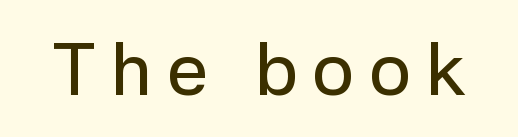
{"serif": "no", "italic": "no", "width": "normal", "stroke_contrast": "low", "x_height": "medium", "monospaced": "no", "underline": "no", "glyph_px": 74}
